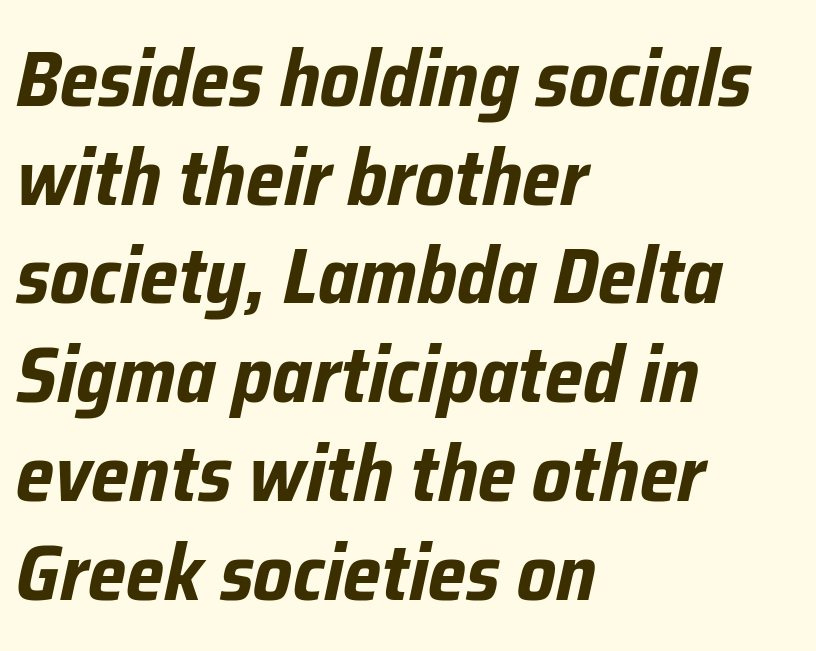
{"italic": "yes", "lean": "right", "slant_degrees": 12, "bold": "yes", "weight": "bold", "width": "condensed", "stroke_contrast": "low", "x_height": "medium", "monospaced": "no", "underline": "no", "align": "left", "line_spacing": "normal", "line_spacing_ratio": 1.25, "letter_spacing": "normal", "letter_spacing_em": 0.0, "glyph_px": 79}
